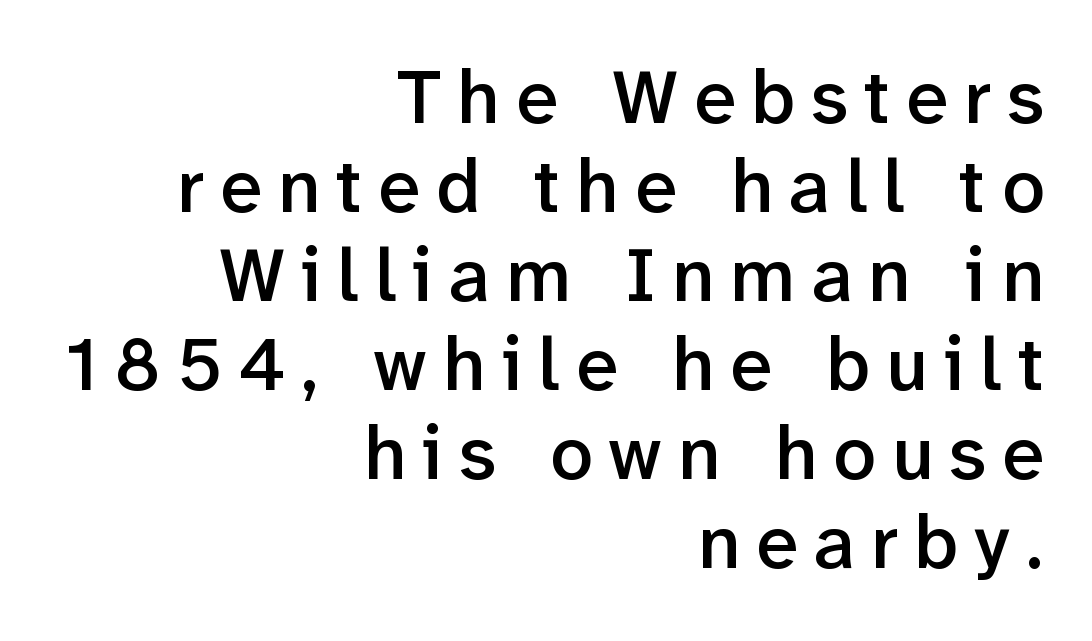
This is the regular roman posture of the typeface. Short note: letters widely spaced. Set as a demibold, roughly 600 on the weight scale. Quick note: underline off.
